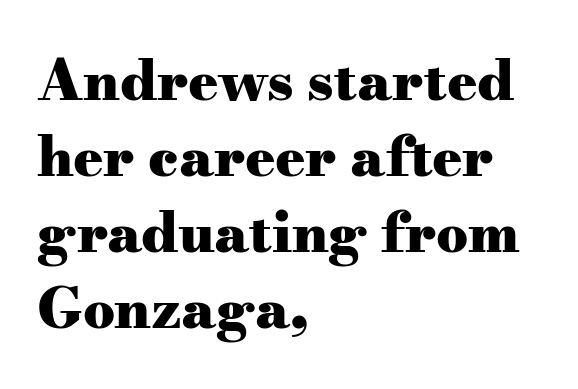
{"serif": "yes", "italic": "no", "bold": "yes", "weight": "heavy", "width": "wide", "stroke_contrast": "medium", "x_height": "small", "monospaced": "no", "underline": "no", "align": "left", "line_spacing": "normal", "line_spacing_ratio": 1.36, "letter_spacing": "normal", "letter_spacing_em": 0.0, "glyph_px": 56}
